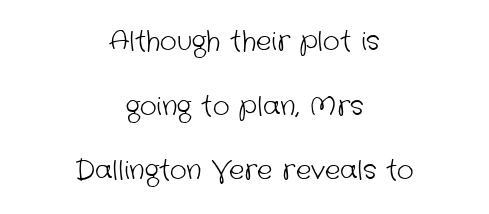
{"bold": "no", "underline": "no", "align": "center", "line_spacing": "loose", "line_spacing_ratio": 2.49, "letter_spacing": "normal", "letter_spacing_em": 0.0, "glyph_px": 26}
